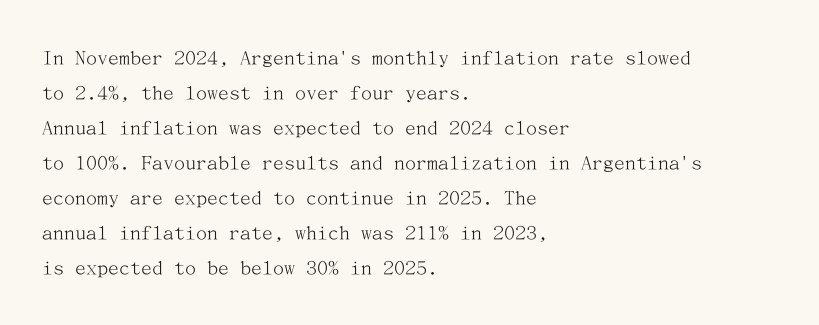
Every stem runs plumb, perpendicular to the baseline. Ink coverage per letter is moderate at most. Does extra space separate the letters? No, they use regular spacing. Line starts are locked; line ends wander. If you measured baseline to baseline, you'd find a middling distance.
